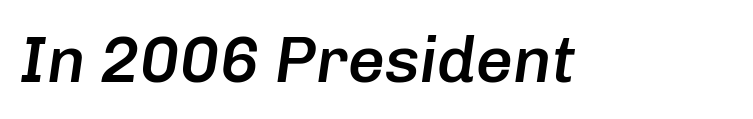
The image shows 65 px semibold type, italic (leaning right); set normal letter spacing, not underlined; low stroke contrast and a medium x-height.
